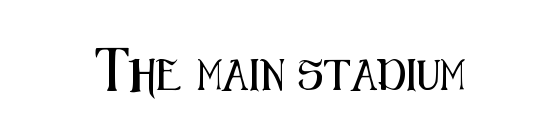
The space beneath each line is pristine and unruled. The lines are quadded center. This sample uses an upright cut, with every glyph sitting square on the baseline.
